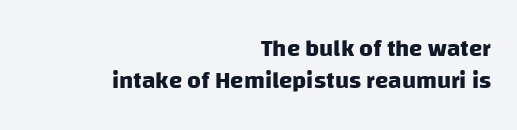
The image shows 24 px bold type; set right-aligned, normal line spacing (1.34x), normal letter spacing, not underlined.
